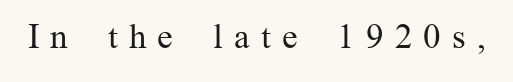
{"serif": "yes", "italic": "no", "bold": "no", "weight": "regular", "width": "normal", "stroke_contrast": "medium", "x_height": "medium", "monospaced": "no", "underline": "no", "letter_spacing": "wide", "letter_spacing_em": 0.32, "glyph_px": 35}
